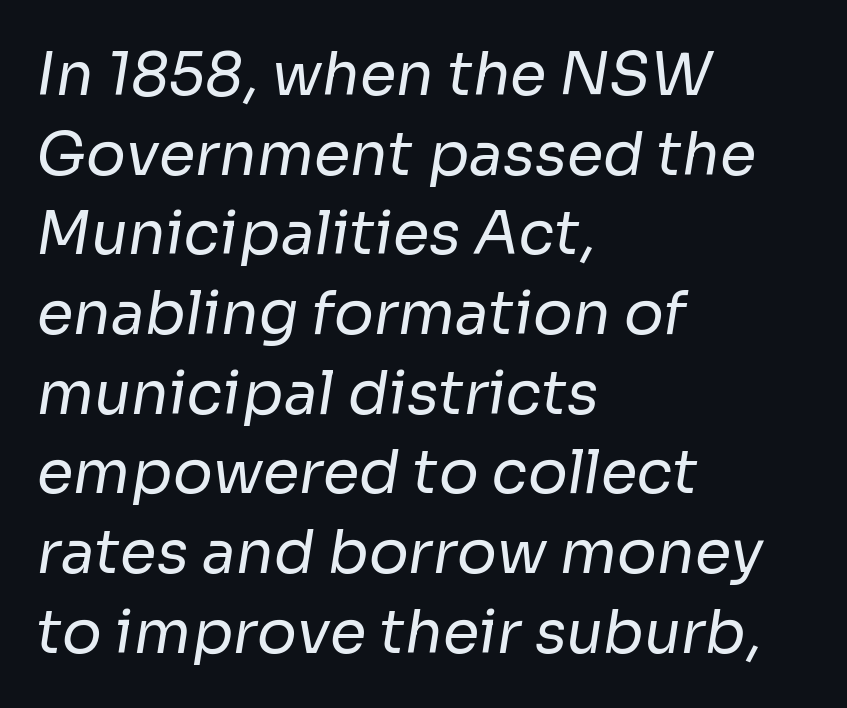
The image shows 59 px regular-weight sans-serif type; set left-aligned, normal line spacing (1.35x), normal letter spacing, not underlined; low stroke contrast and a medium x-height.
